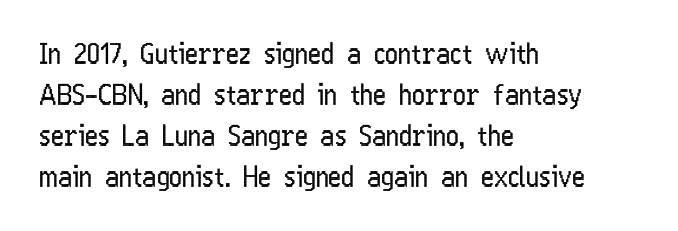
The image shows 28 px regular-weight, condensed sans-serif type, upright; set left-aligned, normal line spacing (1.46x), normal letter spacing, not underlined; low stroke contrast and a medium x-height.
